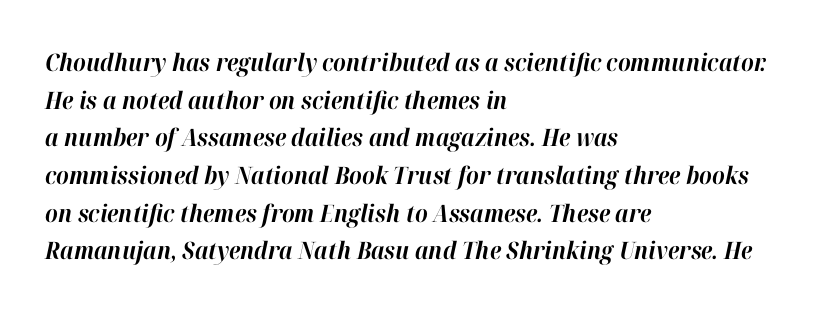
You'd pick this weight for a headline — it's a proper bold. Type without underlining. Horizontal alignment here is leftward, the default for most running prose. The face used here is rendered with its standard letterfit. The space between consecutive lines is moderate.
